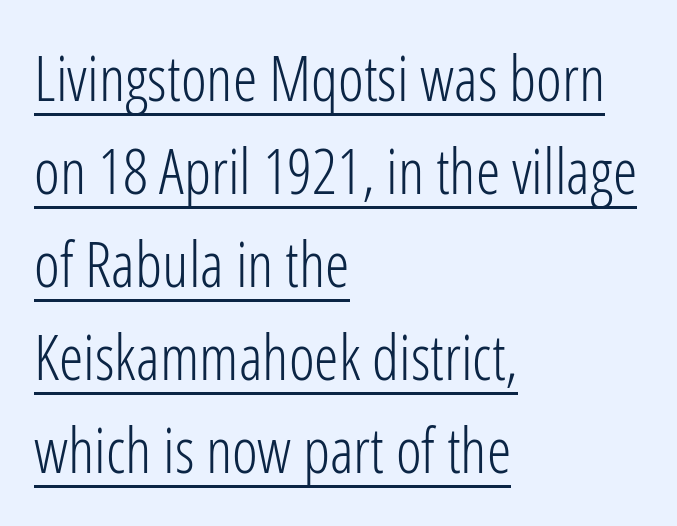
{"serif": "no", "italic": "no", "bold": "no", "weight": "light", "width": "condensed", "stroke_contrast": "low", "x_height": "medium", "monospaced": "no", "underline": "yes", "align": "left", "line_spacing": "normal", "line_spacing_ratio": 1.5, "letter_spacing": "normal", "letter_spacing_em": 0.0, "glyph_px": 62}
